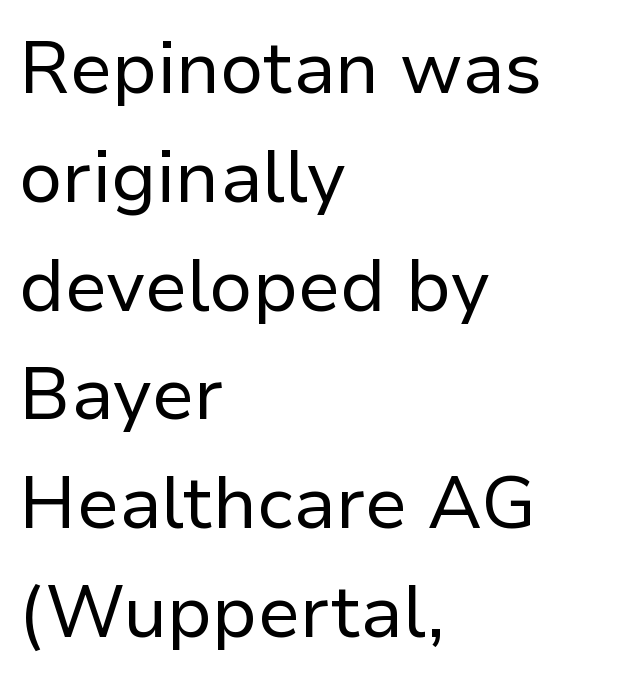
{"serif": "no", "italic": "no", "bold": "no", "weight": "regular", "width": "normal", "stroke_contrast": "low", "x_height": "medium", "monospaced": "no", "underline": "no", "align": "left", "line_spacing": "normal", "line_spacing_ratio": 1.49, "letter_spacing": "normal", "letter_spacing_em": 0.0, "glyph_px": 73}
